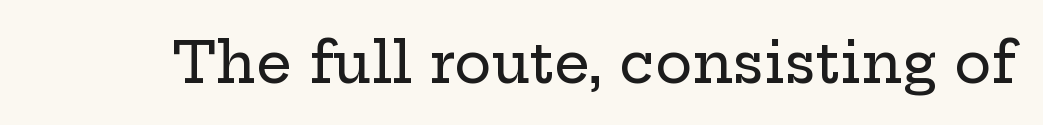
Q: Is the text italic (slanted)? A: No, it is upright.
Q: Is the typeface a serif or a sans-serif typeface? A: Serif.
Q: Is the text underlined? A: No.
Q: Is the spacing between letters normal or unusually wide? A: Normal.
Q: Width (condensed, normal, or wide)? A: Wide.
Q: Stroke contrast? A: Low.
Q: x-height? A: Medium.
Q: Monospaced? A: No.
